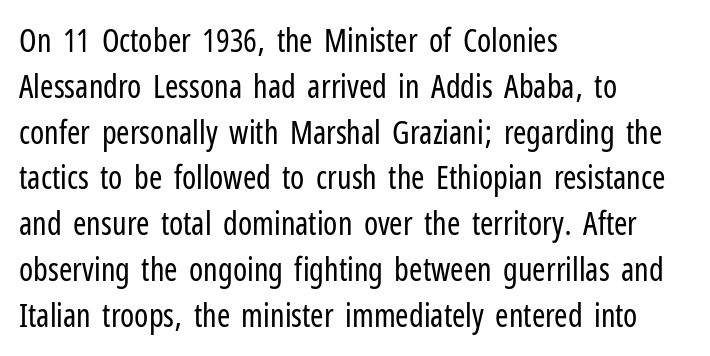
Q: Is the text bold? A: No.
Q: Is the text italic (slanted)? A: No, it is upright.
Q: Is the typeface a serif or a sans-serif typeface? A: Sans-serif.
Q: Is the text underlined? A: No.
Q: How is the paragraph aligned? A: Left-aligned.
Q: Is the spacing between letters normal or unusually wide? A: Normal.
Q: Is the spacing between lines tight, normal or loose? A: Normal.
Q: Width (condensed, normal, or wide)? A: Condensed.
Q: Stroke contrast? A: Low.
Q: x-height? A: Medium.
Q: Monospaced? A: No.
